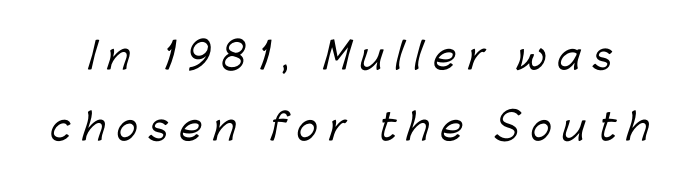
{"serif": "no", "width": "normal", "stroke_contrast": "low", "x_height": "medium", "monospaced": "no", "underline": "no", "line_spacing": "loose", "line_spacing_ratio": 1.96, "letter_spacing": "wide", "letter_spacing_em": 0.31, "glyph_px": 36}
